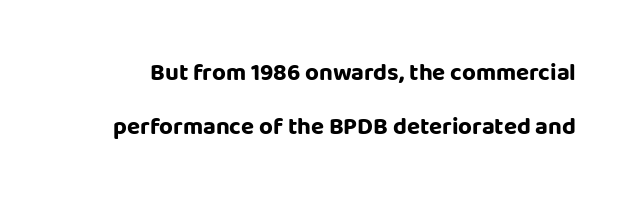
Default kerning and tracking; the words read as compact shapes. Horizontal bands of white between lines are thick stripes. Summary of weight: heavy, a full bold. If you drew a line through each stem, it would be perfectly vertical. Descenders are the only things crossing below the line.
